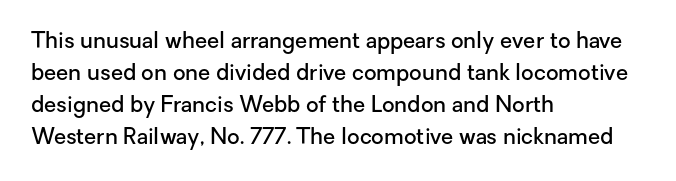
The image shows 22 px text type, upright; set left-aligned, normal line spacing (1.45x), normal letter spacing, not underlined.
